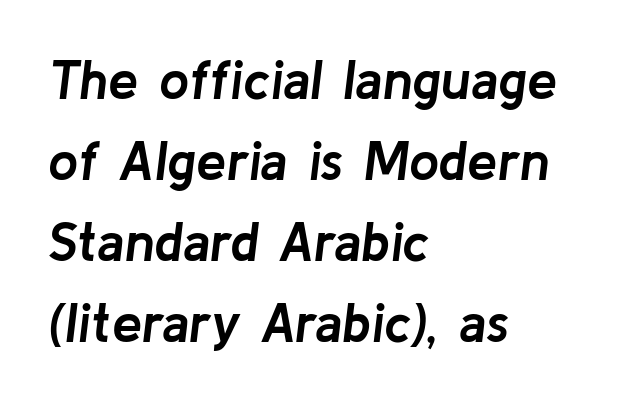
The image shows 54 px semibold type, italic (leaning right); set left-aligned, normal line spacing (1.5x), normal letter spacing, not underlined; low stroke contrast and a medium x-height.
